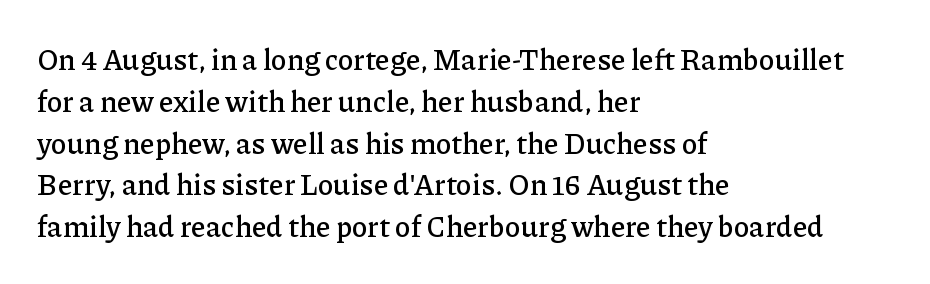
{"serif": "yes", "italic": "no", "width": "normal", "stroke_contrast": "low", "x_height": "medium", "monospaced": "no", "underline": "no", "align": "left", "line_spacing": "normal", "line_spacing_ratio": 1.44, "letter_spacing": "normal", "letter_spacing_em": 0.0, "glyph_px": 29}
